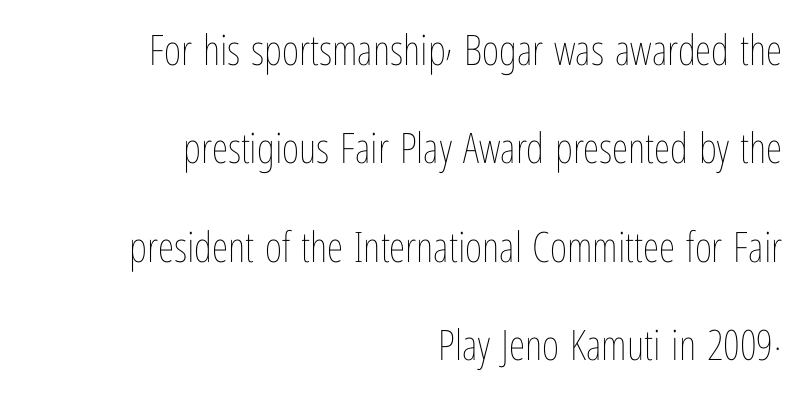
Q: Is the text bold? A: No.
Q: Is the text italic (slanted)? A: No, it is upright.
Q: Is the text underlined? A: No.
Q: How is the paragraph aligned? A: Right-aligned.
Q: Is the spacing between letters normal or unusually wide? A: Normal.
Q: Is the spacing between lines tight, normal or loose? A: Loose.
Q: Width (condensed, normal, or wide)? A: Condensed.
Q: Stroke contrast? A: Low.
Q: x-height? A: Medium.
Q: Monospaced? A: No.
